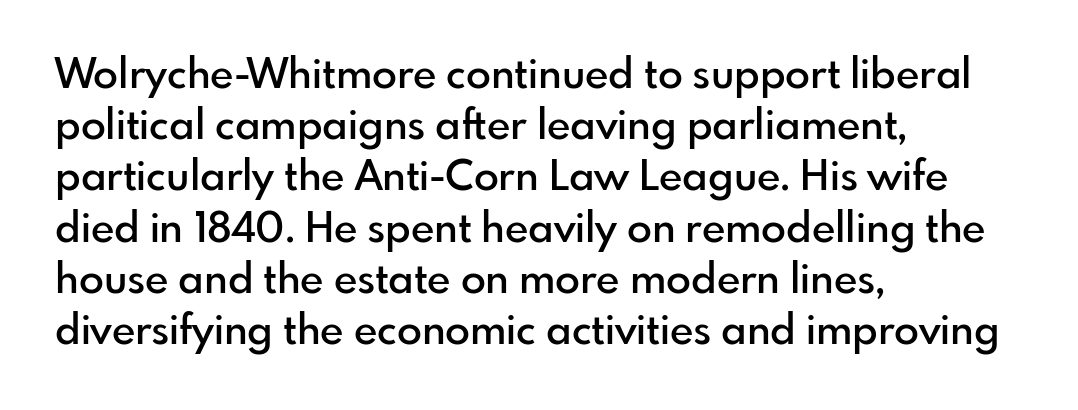
Q: Is the text bold? A: Semi-bold.
Q: Is the text italic (slanted)? A: No, it is upright.
Q: Is the typeface a serif or a sans-serif typeface? A: Sans-serif.
Q: Is the text underlined? A: No.
Q: How is the paragraph aligned? A: Left-aligned.
Q: Is the spacing between letters normal or unusually wide? A: Normal.
Q: Is the spacing between lines tight, normal or loose? A: Normal.
Q: Width (condensed, normal, or wide)? A: Normal.
Q: Stroke contrast? A: Low.
Q: x-height? A: Small.
Q: Monospaced? A: No.
